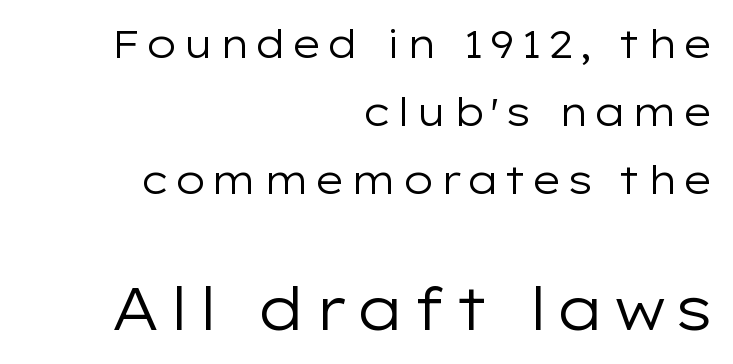
Line endings align vertically; line beginnings do not. No chunkiness to these letters — they're not bold. The letters advance in unequal steps, a hallmark of proportional type. The lower block of text is set noticeably larger than the block above it. Descenders are the only things crossing below the line. The font family rendered here belongs to the sans-serif group.
